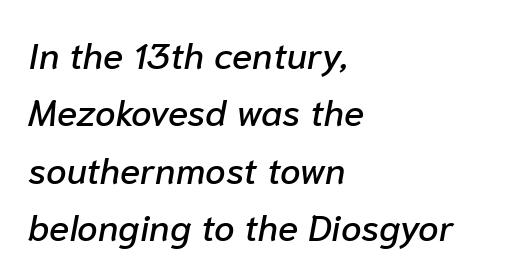
{"italic": "yes", "lean": "right", "slant_degrees": 10, "width": "normal", "stroke_contrast": "low", "x_height": "medium", "monospaced": "no", "underline": "no", "align": "left", "line_spacing": "normal", "line_spacing_ratio": 1.55, "letter_spacing": "normal", "letter_spacing_em": 0.0, "glyph_px": 37}
